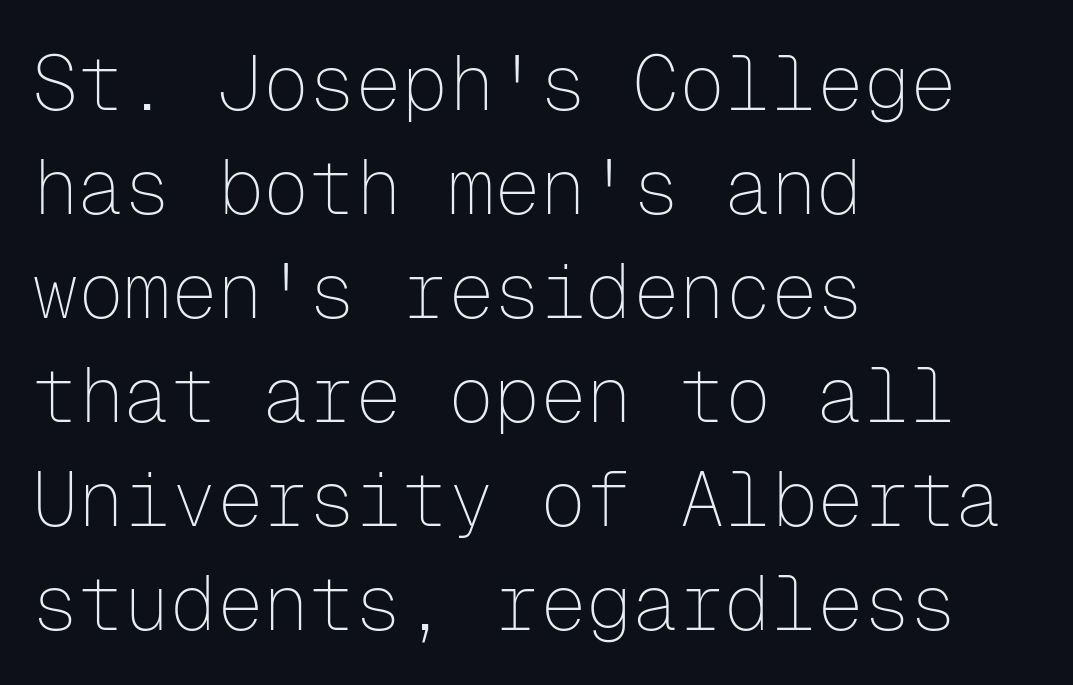
The image shows 77 px thin sans-serif type, upright, monospaced; set left-aligned, normal line spacing (1.35x), normal letter spacing, not underlined; low stroke contrast and a medium x-height.
